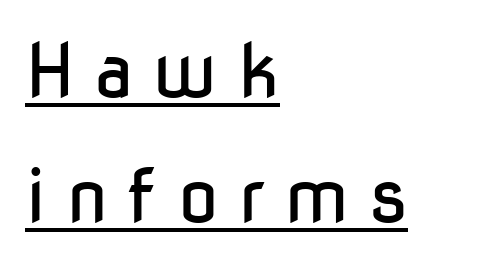
The image shows 74 px regular-weight, condensed sans-serif type, upright; set left-aligned, normal line spacing (1.69x), unusually wide letter spacing (+0.27 em), underlined; low stroke contrast and a medium x-height.
